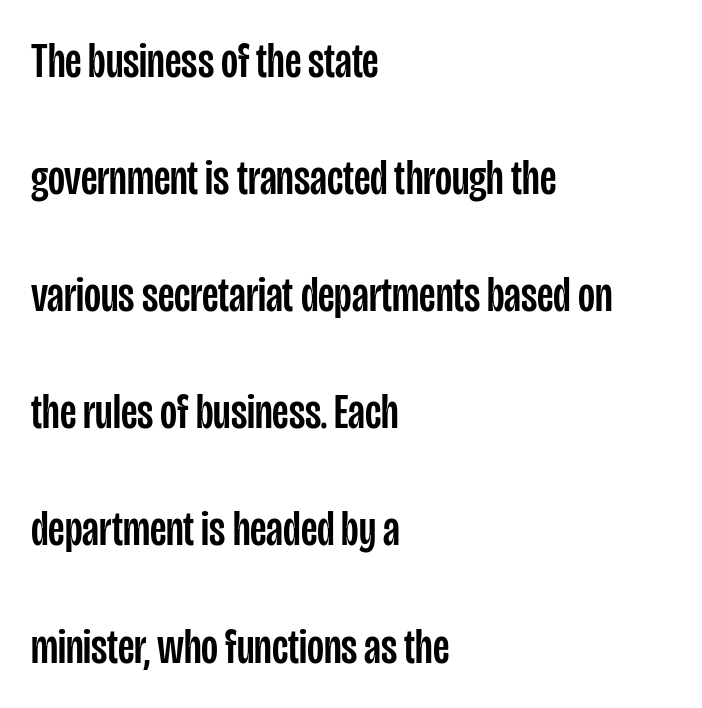
Are there feet on the stems? There aren't — it's a sans. The rendering keeps characters at their native spacing. You can tell it's not italic because the verticals are truly vertical. Note the varied advance widths — an 'i' is clearly narrower than an 'm'. Descenders are the only things crossing below the line. Alignment: flush left.
